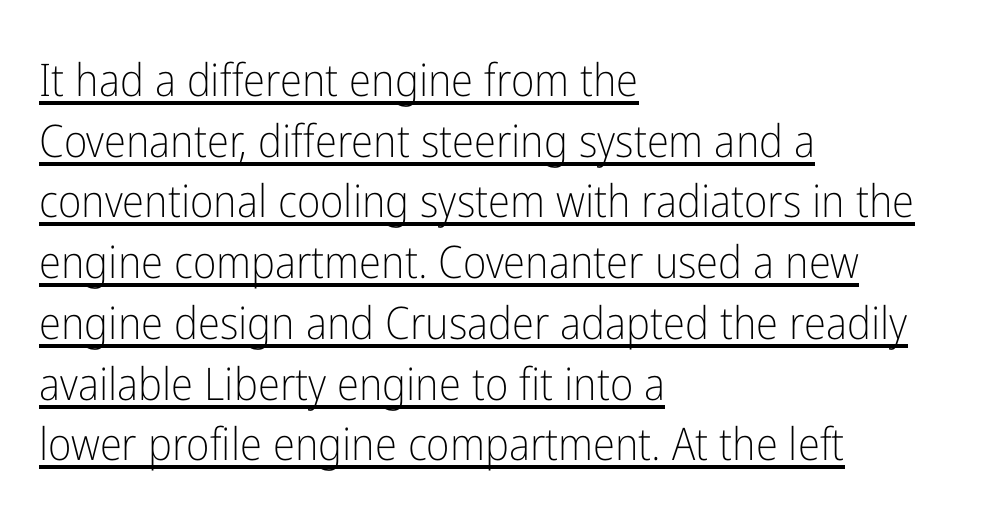
The leading is moderate, giving the passage an even texture. The glyphs in this specimen are sans serif. Visually the block forms a straight wall on the left and a jagged coastline on the right. Decoration check: the copy is underlined.
